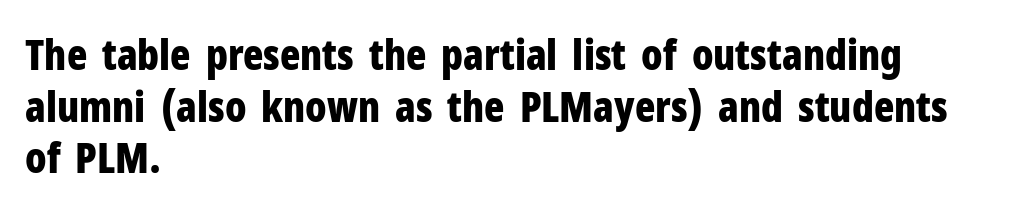
Observe the ordinary spacing: letters are neighbours, not strangers. This is sans-serif lettering, the kind often seen on screens and signage. Spacing verdict: proportional, widths tailored to each character. These lines stack with their left ends in a neat column. Words float on clear page, feet unadorned. The passage shown is emphatically bold.
